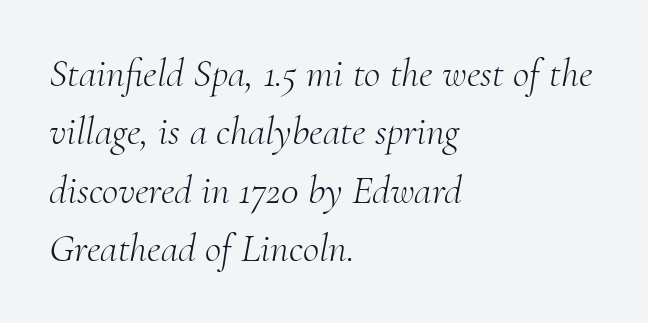
The letters are slanted; this is an italic face. Between one letter and the next there's only the usual sliver of space. These lines are rendered in a variable-pitch font. Observe the serifs anchoring each vertical stroke in this sample. Anything drawn beneath the words? Only blank space.
